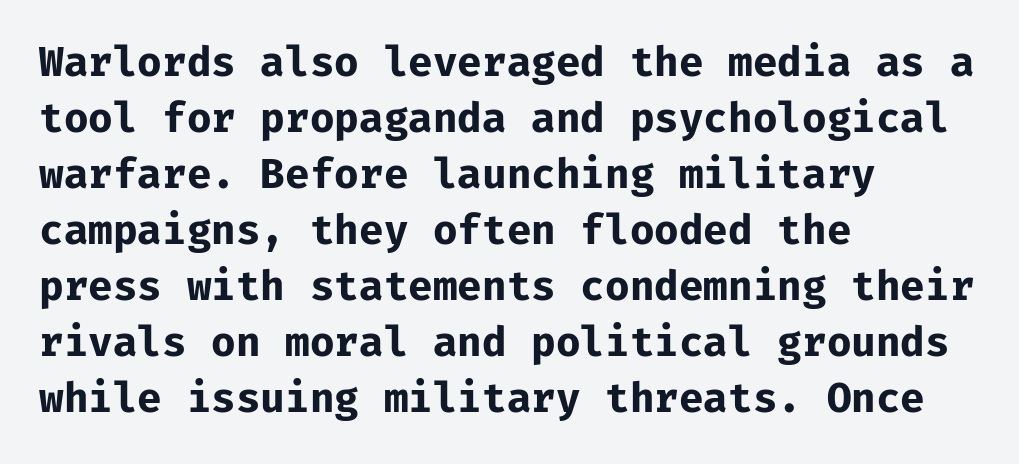
Q: Is the text bold? A: Yes.
Q: Is the text italic (slanted)? A: No, it is upright.
Q: Is the typeface a serif or a sans-serif typeface? A: Sans-serif.
Q: Is the text underlined? A: No.
Q: How is the paragraph aligned? A: Left-aligned.
Q: Is the spacing between letters normal or unusually wide? A: Normal.
Q: Is the spacing between lines tight, normal or loose? A: Normal.
Q: Width (condensed, normal, or wide)? A: Normal.
Q: Stroke contrast? A: Low.
Q: x-height? A: Medium.
Q: Monospaced? A: Yes.
